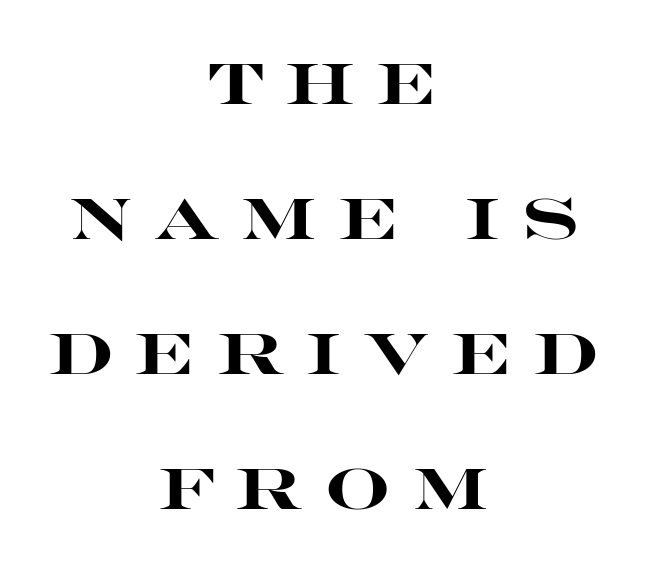
The image shows 58 px heavy, wide type, upright; set centered, loose line spacing (2.33x), unusually wide letter spacing (+0.37 em), not underlined; high stroke contrast and a large x-height.
